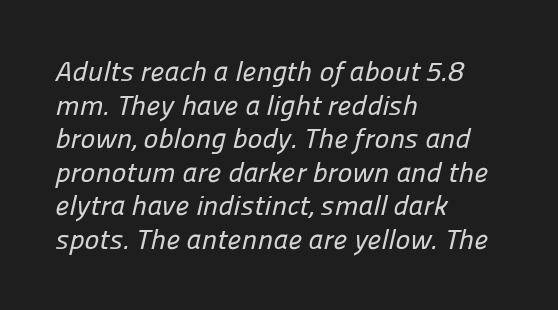
The image shows 28 px sans-serif type; set left-aligned, line spacing 1.2x, normal letter spacing, not underlined; low stroke contrast and a medium x-height.
